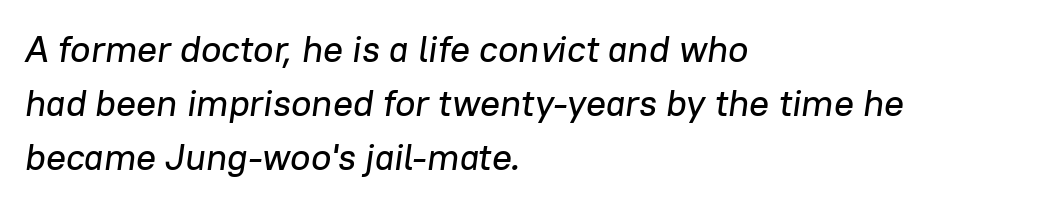
{"italic": "yes", "lean": "right", "slant_degrees": 8, "width": "normal", "stroke_contrast": "low", "x_height": "medium", "monospaced": "no", "underline": "no", "align": "left", "line_spacing": "normal", "line_spacing_ratio": 1.46, "letter_spacing": "normal", "letter_spacing_em": 0.0, "glyph_px": 37}
